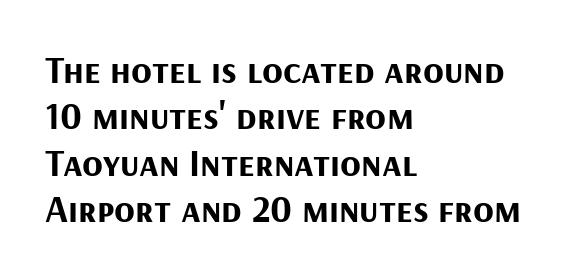
The letters advance in unequal steps, a hallmark of proportional type. Nothing sits at the stroke ends, so this counts as sans-serif. The letters stand upright; this is a roman face. Typeset ragged right — the left edge is the straight one.
